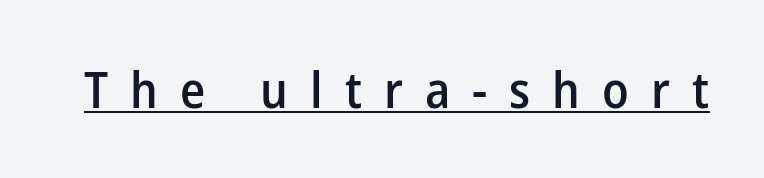
Q: Is the text bold? A: Semi-bold.
Q: Is the text italic (slanted)? A: No, it is upright.
Q: Is the typeface a serif or a sans-serif typeface? A: Sans-serif.
Q: Is the text underlined? A: Yes.
Q: Is the spacing between letters normal or unusually wide? A: Unusually wide.
Q: Width (condensed, normal, or wide)? A: Normal.
Q: Stroke contrast? A: Low.
Q: x-height? A: Medium.
Q: Monospaced? A: No.
